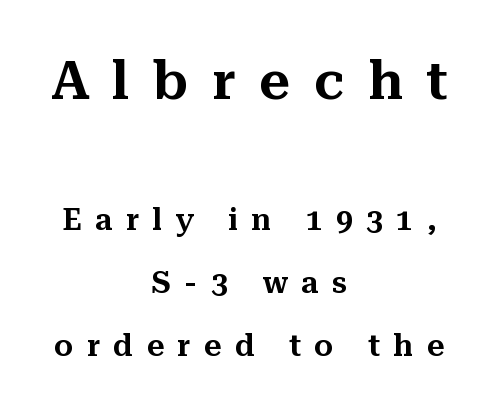
{"serif": "yes", "italic": "no", "width": "normal", "stroke_contrast": "medium", "x_height": "medium", "monospaced": "no", "underline": "no", "align": "center", "line_spacing": "loose", "line_spacing_ratio": 2.09, "letter_spacing": "wide", "letter_spacing_em": 0.45, "larger_block": "first", "size_ratio": 1.77, "glyph_px": 53}
